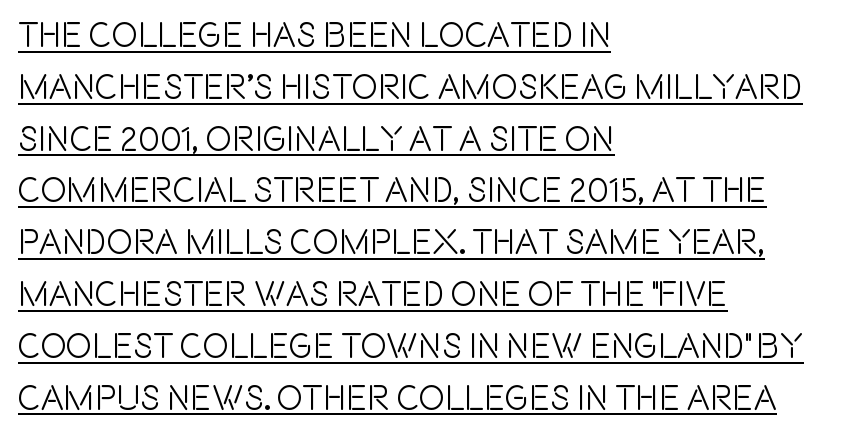
Q: Is the text italic (slanted)? A: No, it is upright.
Q: Is the typeface a serif or a sans-serif typeface? A: Sans-serif.
Q: Is the text underlined? A: Yes.
Q: How is the paragraph aligned? A: Left-aligned.
Q: Is the spacing between letters normal or unusually wide? A: Normal.
Q: Is the spacing between lines tight, normal or loose? A: Normal.
Q: Width (condensed, normal, or wide)? A: Condensed.
Q: x-height? A: Large.
Q: Monospaced? A: No.
